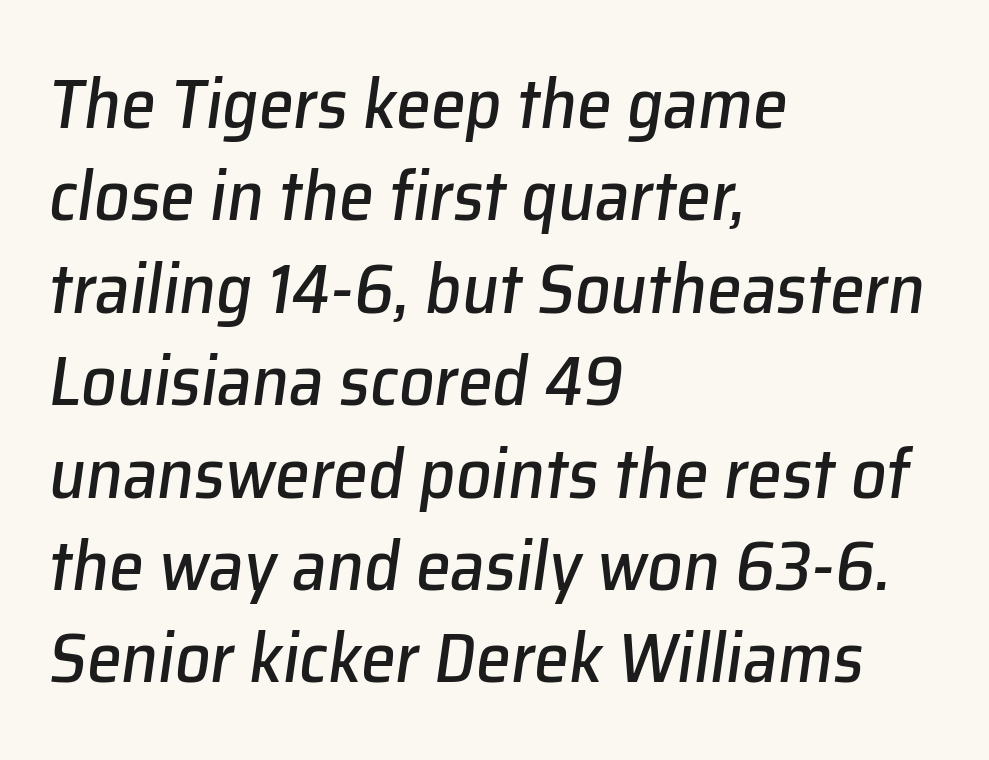
Nobody drew a line under any word here. Compared with ordinary roman type, these characters are visibly tilted. Layout note: lines flush left. No extra tracking has been applied to these lines.
